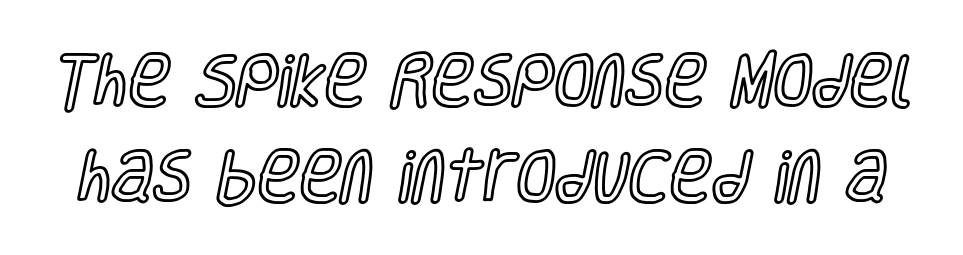
The letters advance in unequal steps, a hallmark of proportional type. Whoever set this chose a conventional vertical rhythm. Tracking value appears to be zero — textbook default spacing. The gap between lines stays unmarked.
